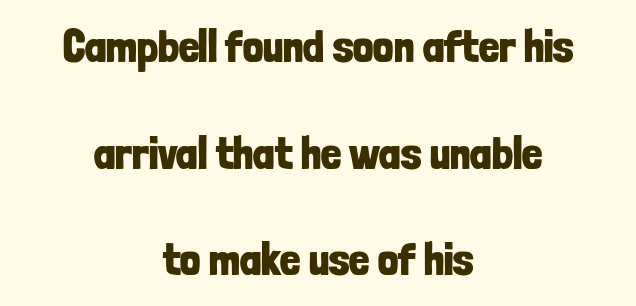
Underlining? Definitely not there. The passage shown is typed in a proportional face where columns would drift. The passage shown is typeset with a sans-serif family. The passage shown has conventional tracking throughout. The font's upright variant was chosen for this text.
